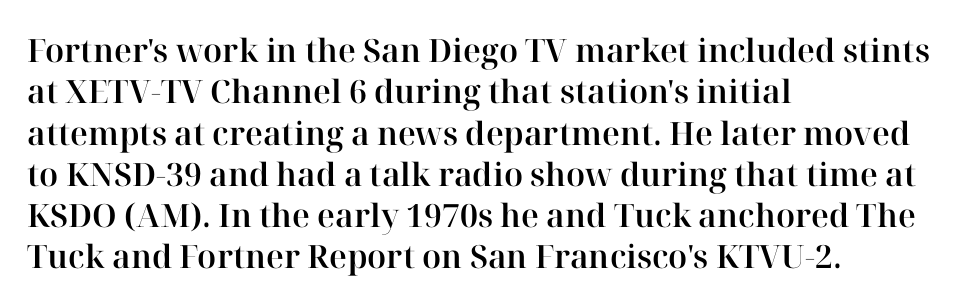
Q: Is the text italic (slanted)? A: No, it is upright.
Q: Is the typeface a serif or a sans-serif typeface? A: Serif.
Q: Is the text underlined? A: No.
Q: How is the paragraph aligned? A: Left-aligned.
Q: Is the spacing between letters normal or unusually wide? A: Normal.
Q: Is the spacing between lines tight, normal or loose? A: Normal.
Q: Width (condensed, normal, or wide)? A: Normal.
Q: Stroke contrast? A: High.
Q: x-height? A: Medium.
Q: Monospaced? A: No.
